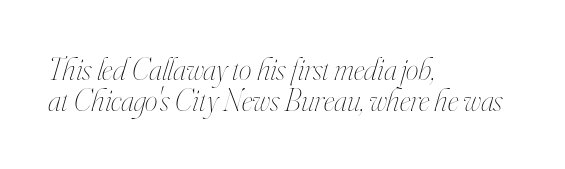
The image shows 32 px thin, condensed type, italic (leaning right); set left-aligned, tight line spacing (0.98x), normal letter spacing, not underlined; high stroke contrast and a small x-height.
